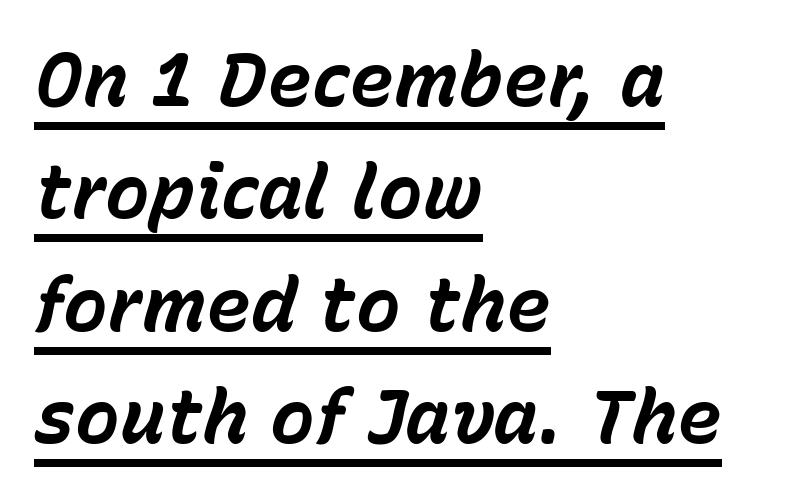
The image shows 75 px bold type, italic (leaning right); set left-aligned, normal line spacing (1.5x), normal letter spacing, underlined; low stroke contrast and a medium x-height.
